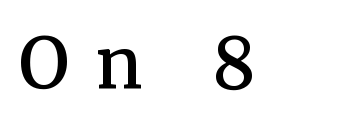
Q: Is the text bold? A: Semi-bold.
Q: Is the text italic (slanted)? A: No, it is upright.
Q: Is the typeface a serif or a sans-serif typeface? A: Serif.
Q: Is the text underlined? A: No.
Q: Is the spacing between letters normal or unusually wide? A: Unusually wide.
Q: Width (condensed, normal, or wide)? A: Normal.
Q: Stroke contrast? A: Medium.
Q: x-height? A: Medium.
Q: Monospaced? A: No.
